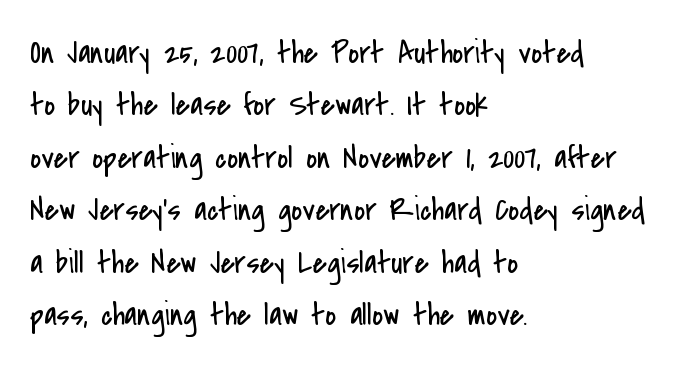
{"serif": "no", "italic": "no", "bold": "no", "weight": "regular", "width": "condensed", "stroke_contrast": "low", "x_height": "small", "monospaced": "no", "underline": "no", "align": "left", "line_spacing": "normal", "line_spacing_ratio": 1.59, "letter_spacing": "normal", "letter_spacing_em": 0.0, "glyph_px": 33}
